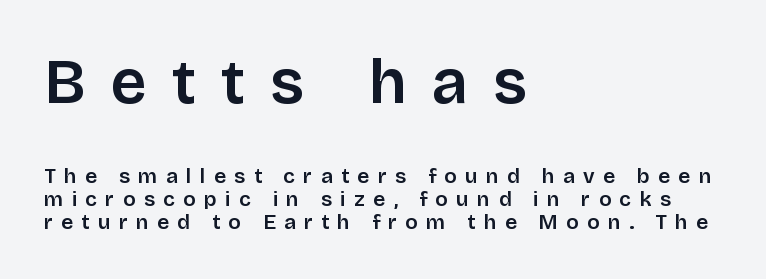
The image shows 63 px semibold sans-serif type, upright; set left-aligned, tight line spacing (1.09x), unusually wide letter spacing (+0.4 em), not underlined; the first (top) block is 3.0x larger; low stroke contrast and a large x-height.
